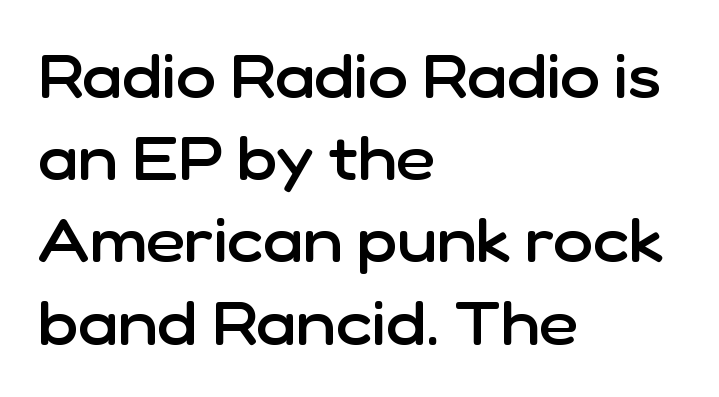
The image shows 60 px semibold sans-serif type, upright; set left-aligned, normal line spacing (1.37x), normal letter spacing, not underlined; low stroke contrast and a medium x-height.
